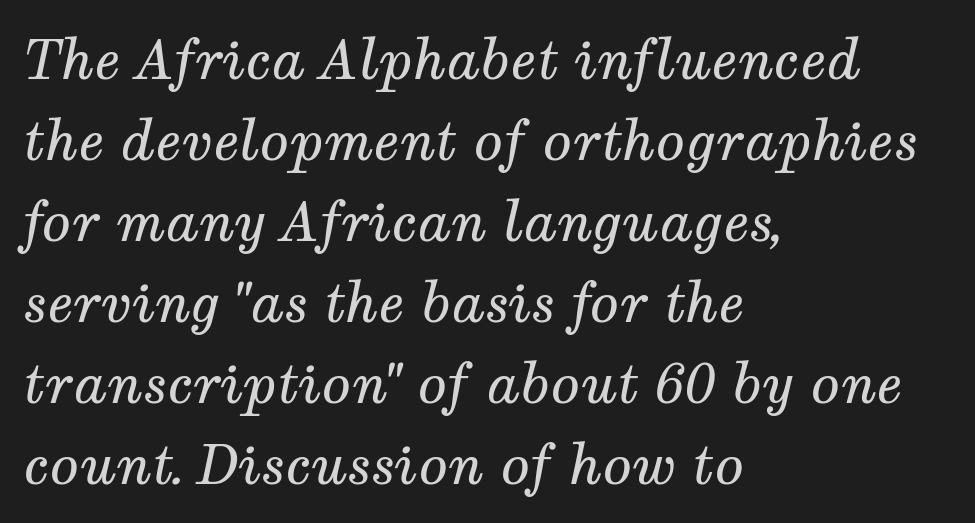
Glance below the letters and you will spot only blank space. Heft: none added — not bold. Summary of vertical rhythm: regular, with standard interline spacing. Looking at the ascenders, they clearly lean.
